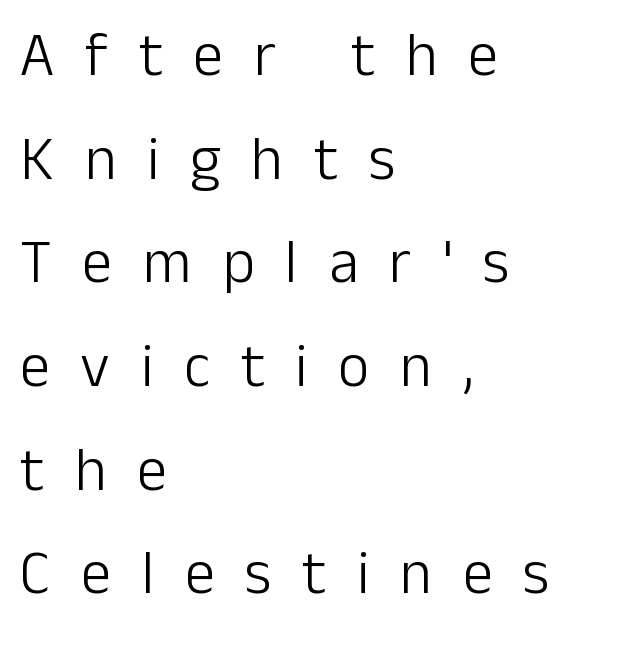
{"serif": "no", "italic": "no", "bold": "no", "weight": "light", "width": "normal", "stroke_contrast": "low", "x_height": "medium", "monospaced": "no", "underline": "no", "align": "left", "line_spacing": "normal", "line_spacing_ratio": 1.7, "letter_spacing": "wide", "letter_spacing_em": 0.5, "glyph_px": 61}
